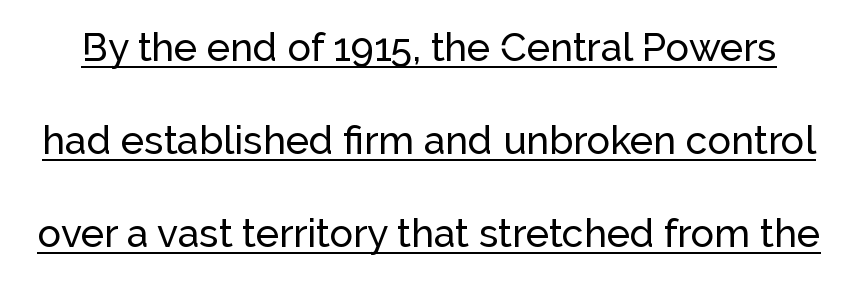
The leading is generous, giving the passage an open texture. Does the lettering tilt? It doesn't — this is upright. Students, note that the glyphs here touch the page at normal intervals. You could not count columns in this text — the font is proportionally spaced. What kind of face is this? One without serifs — a sans. Quick note: underline on.
